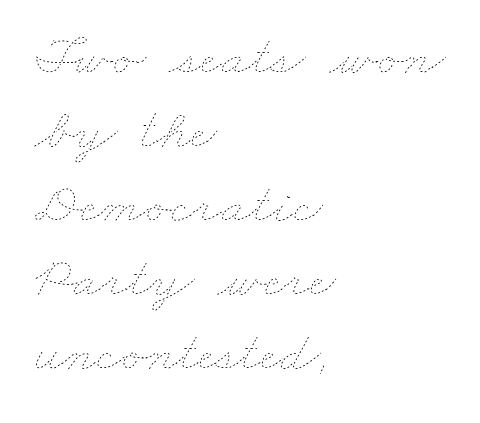
{"bold": "no", "weight": "thin", "width": "wide", "stroke_contrast": "low", "x_height": "small", "monospaced": "no", "underline": "no", "align": "left", "line_spacing": "normal", "line_spacing_ratio": 1.3, "letter_spacing": "normal", "letter_spacing_em": 0.0, "glyph_px": 57}
